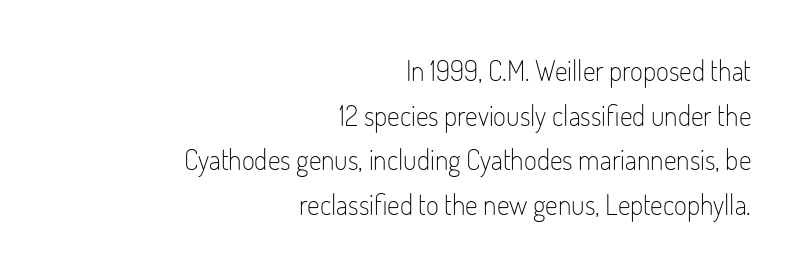
Layout note: lines flush right. Unmarked baselines from the first word to the last. A sans-serif font was chosen for this passage. If you drew a line through each stem, it would be perfectly vertical. If you measured baseline to baseline, you'd find a middling distance.
